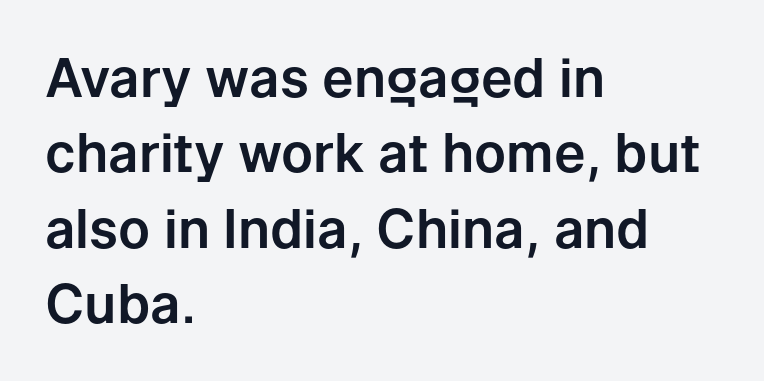
The image shows 53 px sans-serif type, upright; set left-aligned, normal line spacing (1.42x), normal letter spacing, not underlined; low stroke contrast and a medium x-height.
